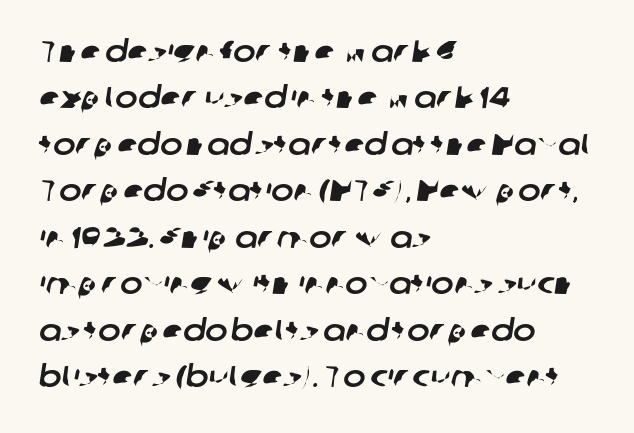
{"serif": "no", "width": "normal", "stroke_contrast": "low", "x_height": "medium", "monospaced": "no", "underline": "no", "align": "left", "line_spacing": "normal", "line_spacing_ratio": 1.55, "letter_spacing": "normal", "letter_spacing_em": 0.0, "glyph_px": 30}
